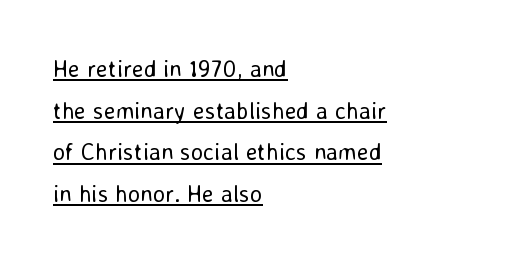
{"italic": "no", "bold": "no", "underline": "yes", "align": "left", "line_spacing_ratio": 1.73, "letter_spacing": "normal", "letter_spacing_em": 0.0, "glyph_px": 24}
